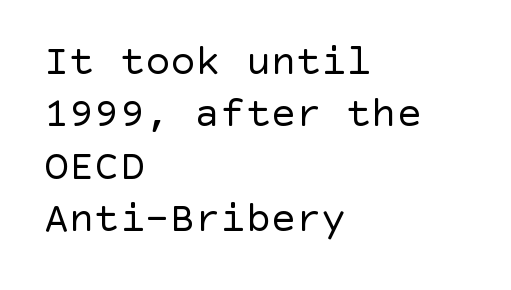
Q: Is the text bold? A: No.
Q: Is the text italic (slanted)? A: No, it is upright.
Q: Is the typeface a serif or a sans-serif typeface? A: Sans-serif.
Q: Is the text underlined? A: No.
Q: How is the paragraph aligned? A: Left-aligned.
Q: Is the spacing between letters normal or unusually wide? A: Normal.
Q: Is the spacing between lines tight, normal or loose? A: Normal.
Q: Width (condensed, normal, or wide)? A: Normal.
Q: x-height? A: Large.
